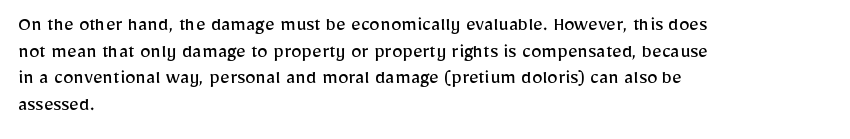
Q: Is the text bold? A: No.
Q: Is the text italic (slanted)? A: No, it is upright.
Q: Is the text underlined? A: No.
Q: How is the paragraph aligned? A: Left-aligned.
Q: Is the spacing between letters normal or unusually wide? A: Normal.
Q: Is the spacing between lines tight, normal or loose? A: Normal.
